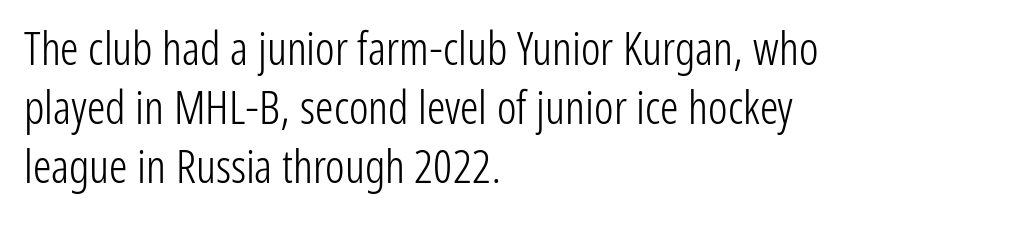
Beneath every word, the page is bare. Is the block centered? No — it sits flush against the left margin. Here the designer chose a conventional face with non-uniform glyph widths. The lettering stays uniformly vertical, giving the passage a roman look. There is no visible air inserted between adjacent glyphs.
